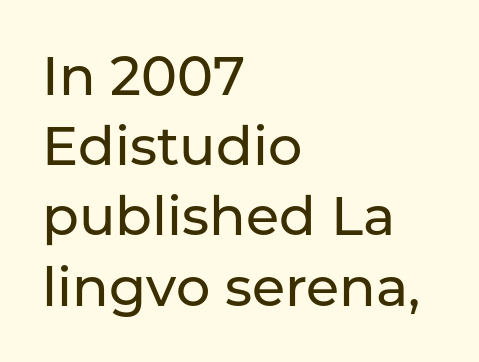
Q: Is the text italic (slanted)? A: No, it is upright.
Q: Is the typeface a serif or a sans-serif typeface? A: Sans-serif.
Q: Is the text underlined? A: No.
Q: How is the paragraph aligned? A: Left-aligned.
Q: Is the spacing between letters normal or unusually wide? A: Normal.
Q: Is the spacing between lines tight, normal or loose? A: Normal.
Q: Width (condensed, normal, or wide)? A: Normal.
Q: Stroke contrast? A: Low.
Q: x-height? A: Medium.
Q: Monospaced? A: No.
